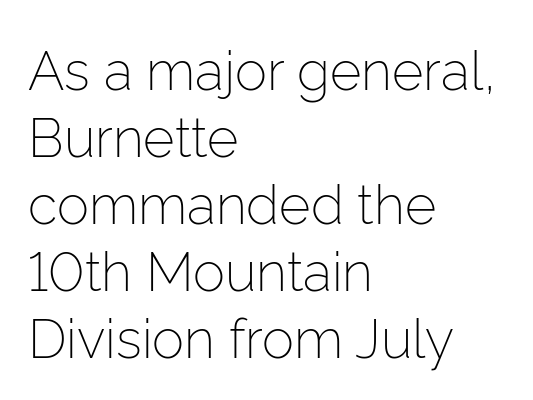
{"serif": "no", "italic": "no", "bold": "no", "weight": "light", "width": "normal", "stroke_contrast": "low", "x_height": "medium", "monospaced": "no", "underline": "no", "align": "left", "line_spacing_ratio": 1.24, "letter_spacing": "normal", "letter_spacing_em": 0.0, "glyph_px": 54}
